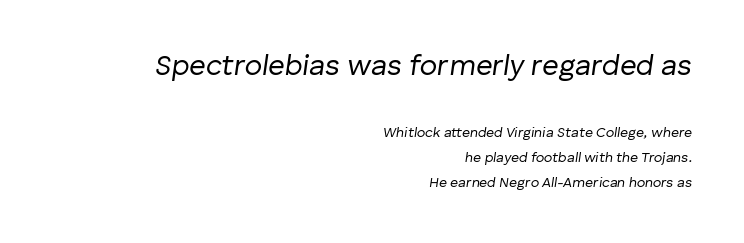
Larger block? The one above; the one below is distinctly smaller. Students, note that the glyphs here touch the page at normal intervals. The weight tops out at a normal text grade. Do the characters align in a grid? No, the font is proportional. Descenders are the only things crossing below the line. These lines were composed using italics.
